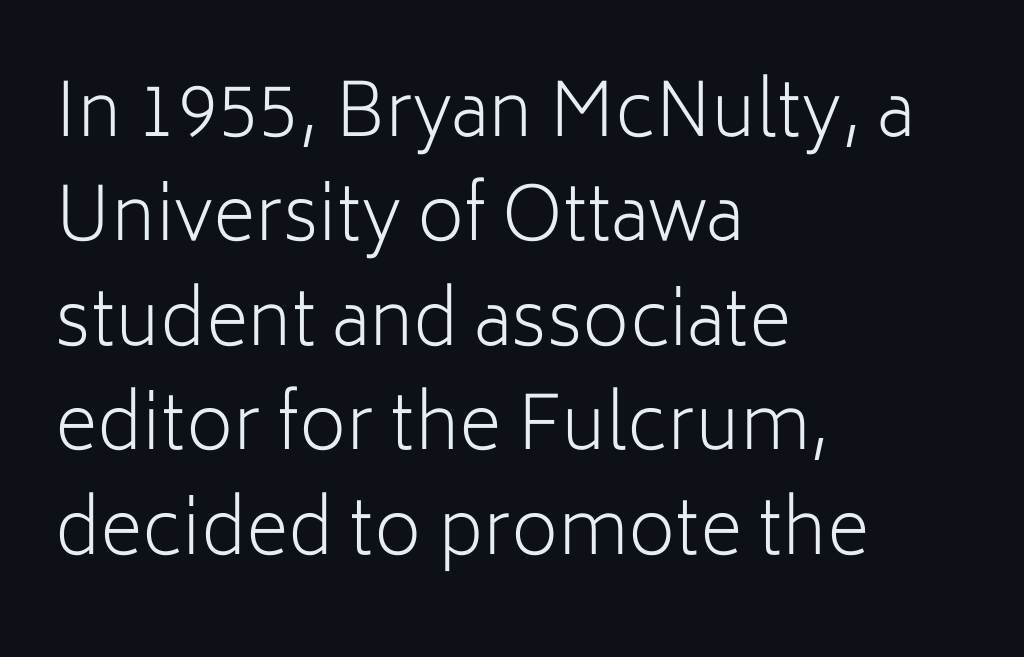
The image shows 73 px light sans-serif type, upright; set left-aligned, normal line spacing (1.43x), normal letter spacing, not underlined; low stroke contrast and a medium x-height.
